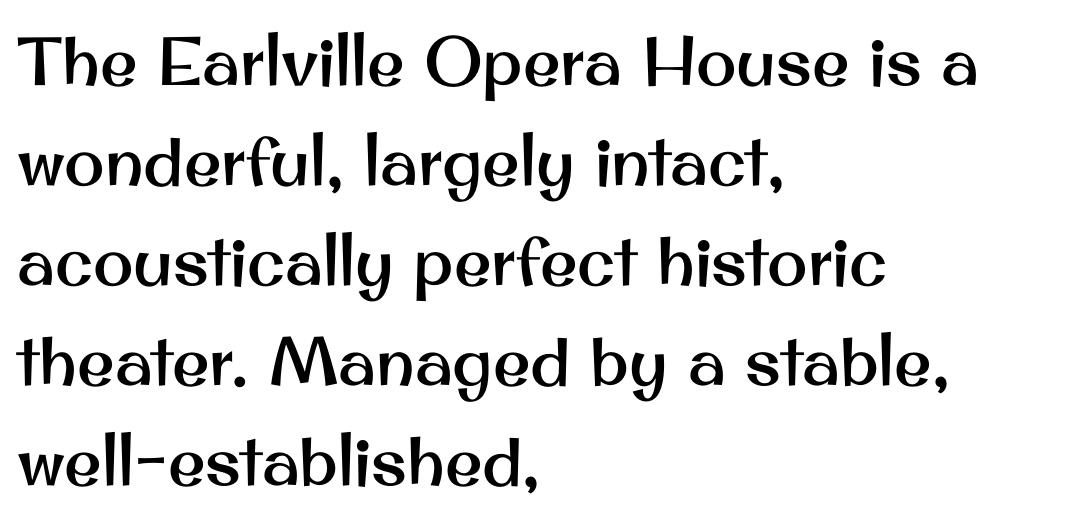
Q: Is the text italic (slanted)? A: No, it is upright.
Q: Is the typeface a serif or a sans-serif typeface? A: Sans-serif.
Q: Is the text underlined? A: No.
Q: How is the paragraph aligned? A: Left-aligned.
Q: Is the spacing between letters normal or unusually wide? A: Normal.
Q: Is the spacing between lines tight, normal or loose? A: Normal.
Q: Width (condensed, normal, or wide)? A: Normal.
Q: Stroke contrast? A: Medium.
Q: x-height? A: Small.
Q: Monospaced? A: No.
